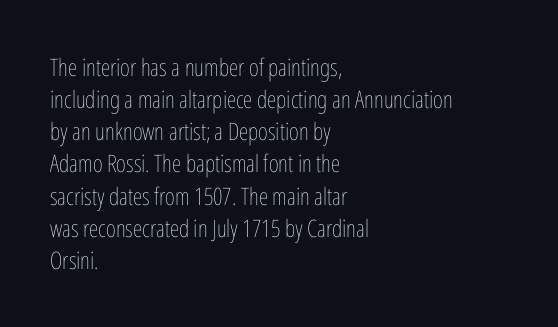
The strip under each line holds only bare page. You could call the tracking neutral — neither tight nor loose. Where is the straight margin? On the left. Upright lettering throughout. The weight tops out at a normal text grade.
